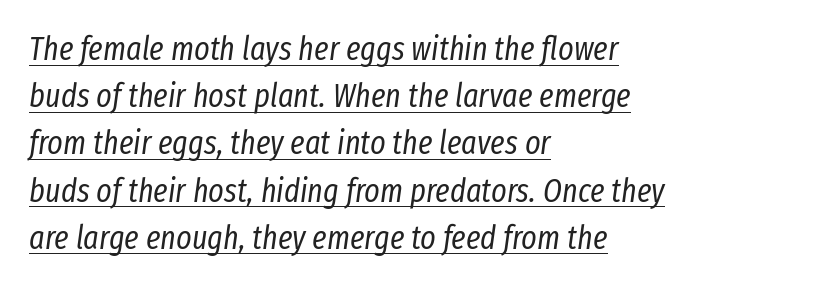
Counters stay open thanks to moderate or lighter strokes. If you drew a line through each stem, it would be angled. Do the characters align in a grid? No, the font is proportional. What decoration does the sample have? An underline. Layout note: lines flush left.
